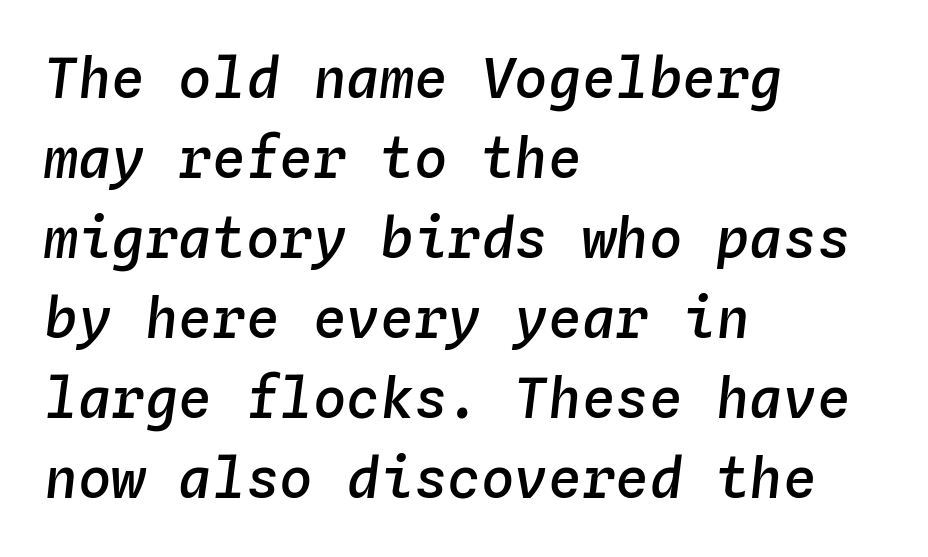
Q: Is the text bold? A: Semi-bold.
Q: Is the text italic (slanted)? A: Yes, it leans right by about 4 degrees.
Q: Is the text underlined? A: No.
Q: How is the paragraph aligned? A: Left-aligned.
Q: Is the spacing between letters normal or unusually wide? A: Normal.
Q: Is the spacing between lines tight, normal or loose? A: Normal.
Q: Width (condensed, normal, or wide)? A: Normal.
Q: Stroke contrast? A: Low.
Q: x-height? A: Medium.
Q: Monospaced? A: Yes.
